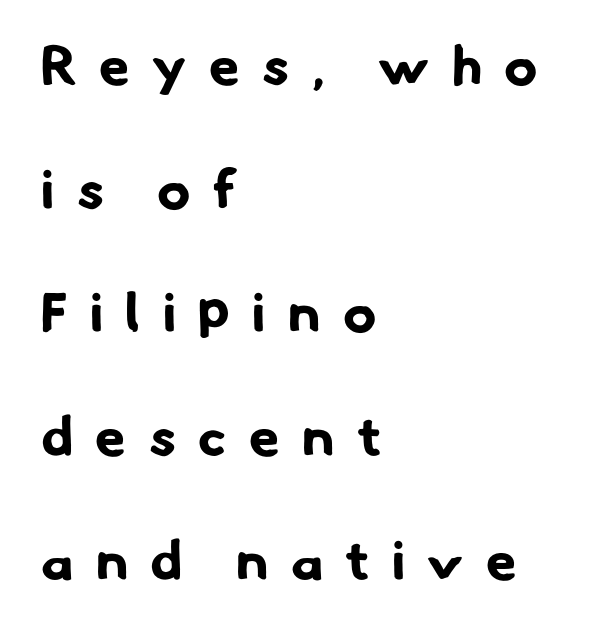
The image shows 55 px bold sans-serif type; set left-aligned, loose line spacing (2.25x), unusually wide letter spacing (+0.41 em), not underlined; low stroke contrast and a small x-height.
